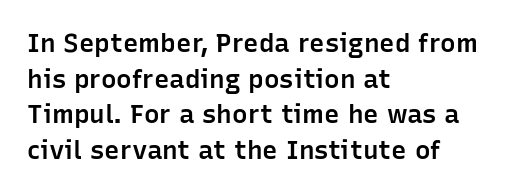
{"italic": "no", "bold": "semi", "underline": "no", "align": "left", "line_spacing": "normal", "line_spacing_ratio": 1.37, "letter_spacing": "normal", "letter_spacing_em": 0.0, "glyph_px": 26}
